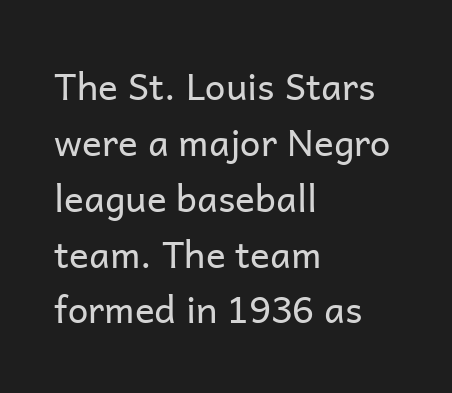
Descenders are the only things crossing below the line. Think of a printed novel: that variable character pitch is what you see here. Evenly set lines give the paragraph a standard silhouette. Caption: face not bold, strokes unweighted. The rag falls on the right side of this text block. The letters stand upright; this is a roman face.
